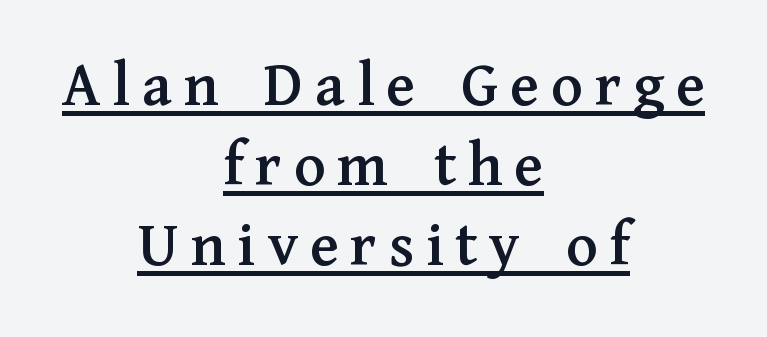
Decoration check: the copy is underlined. In terms of letterform style, serifs are clearly present. Proportional: the letters do not fall into vertical columns. Do the letters lean? They stand straight.
